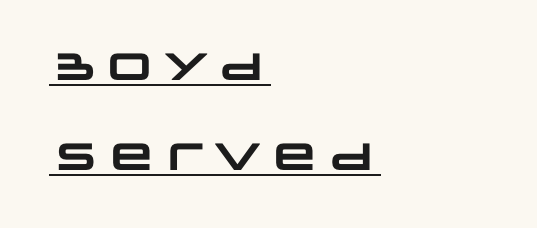
The image shows 38 px heavy, wide sans-serif type; set left-aligned, loose line spacing (2.37x), normal letter spacing, underlined; low stroke contrast and a large x-height.
